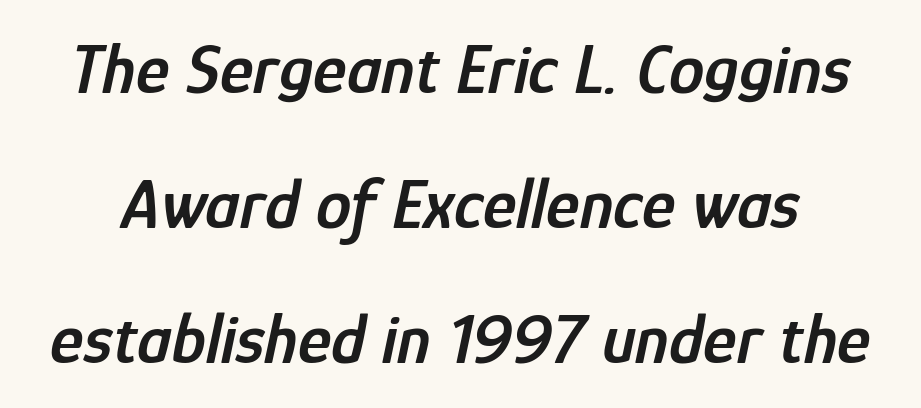
Q: Is the text bold? A: Semi-bold.
Q: Is the text italic (slanted)? A: Yes, it leans right by about 12 degrees.
Q: Is the text underlined? A: No.
Q: Is the spacing between letters normal or unusually wide? A: Normal.
Q: Is the spacing between lines tight, normal or loose? A: Loose.
Q: Width (condensed, normal, or wide)? A: Condensed.
Q: Stroke contrast? A: Low.
Q: x-height? A: Medium.
Q: Monospaced? A: No.
